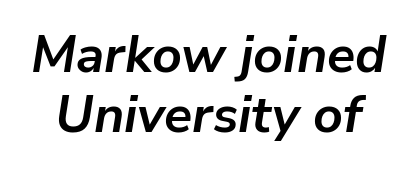
Q: Is the text bold? A: Yes.
Q: Is the text italic (slanted)? A: Yes, it leans right by about 9 degrees.
Q: Is the text underlined? A: No.
Q: Is the spacing between letters normal or unusually wide? A: Normal.
Q: Is the spacing between lines tight, normal or loose? A: Tight.
Q: Width (condensed, normal, or wide)? A: Normal.
Q: Stroke contrast? A: Low.
Q: x-height? A: Medium.
Q: Monospaced? A: No.
